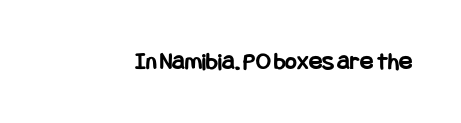
Q: Is the text bold? A: Yes.
Q: Is the text italic (slanted)? A: No, it is upright.
Q: Is the text underlined? A: No.
Q: Is the spacing between letters normal or unusually wide? A: Normal.
